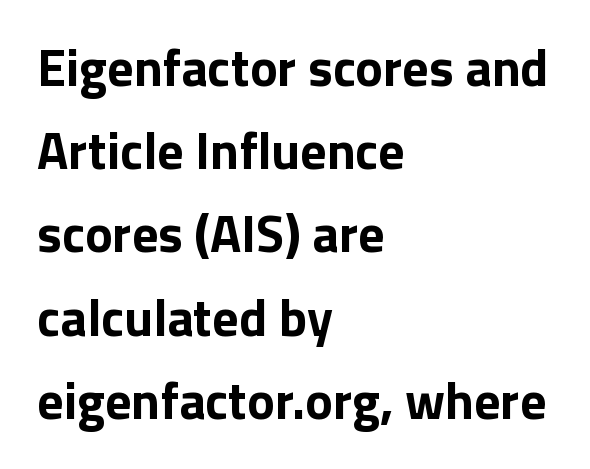
Observe the absence of serifs on each vertical stroke in this sample. The line texture is even and compact thanks to regular tracking. Compared with a centered layout, this one pins lines to the left instead. Successive baselines arrive at the customary interval. The characters look thick and weighty, a clear bold.
